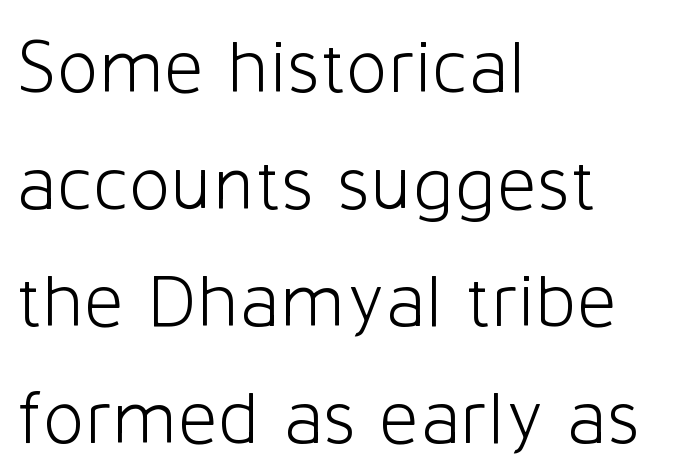
The image shows 78 px light sans-serif type, upright; set left-aligned, normal line spacing (1.5x), normal letter spacing, not underlined; low stroke contrast and a medium x-height.
